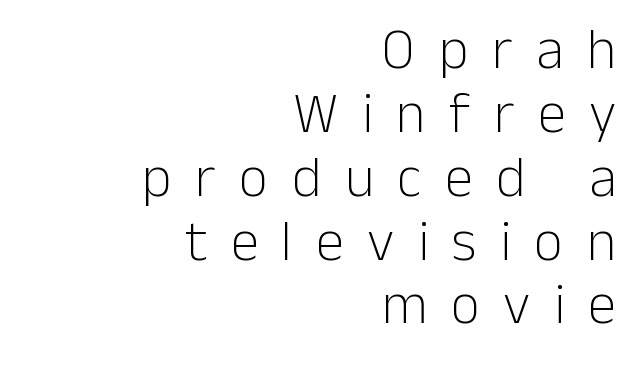
Q: Is the text bold? A: No.
Q: Is the text italic (slanted)? A: No, it is upright.
Q: Is the typeface a serif or a sans-serif typeface? A: Sans-serif.
Q: Is the text underlined? A: No.
Q: How is the paragraph aligned? A: Right-aligned.
Q: Is the spacing between letters normal or unusually wide? A: Unusually wide.
Q: Is the spacing between lines tight, normal or loose? A: Tight.
Q: Width (condensed, normal, or wide)? A: Normal.
Q: Stroke contrast? A: Low.
Q: x-height? A: Medium.
Q: Monospaced? A: No.
